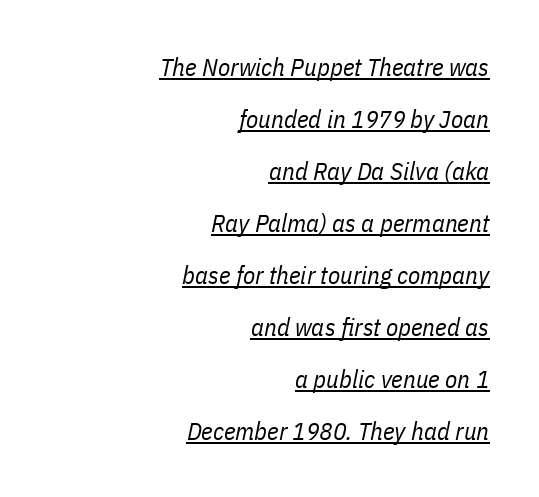
{"italic": "yes", "lean": "right", "slant_degrees": 11, "bold": "no", "underline": "yes", "align": "right", "line_spacing": "loose", "line_spacing_ratio": 2.08, "letter_spacing": "normal", "letter_spacing_em": 0.0, "glyph_px": 25}
